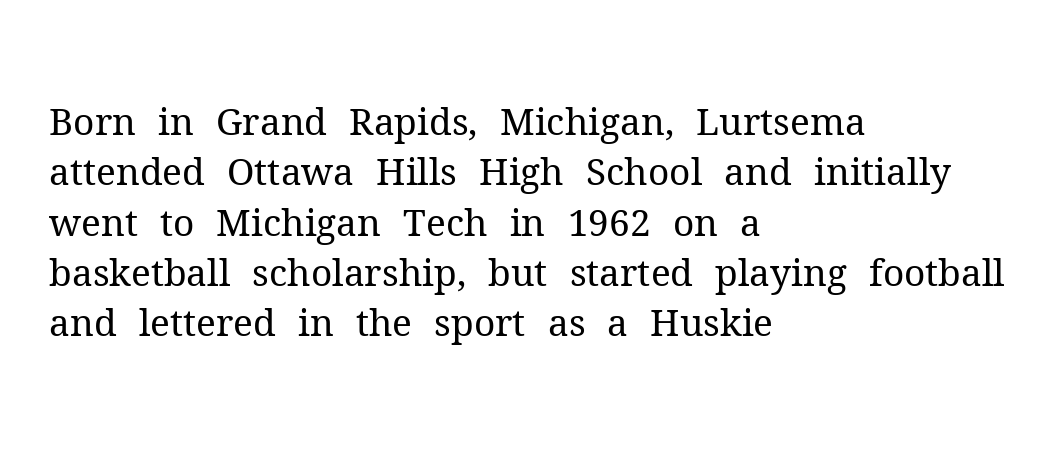
{"serif": "yes", "italic": "no", "bold": "no", "weight": "regular", "width": "normal", "stroke_contrast": "medium", "x_height": "medium", "monospaced": "no", "underline": "no", "align": "left", "line_spacing": "normal", "line_spacing_ratio": 1.36, "letter_spacing": "normal", "letter_spacing_em": 0.0, "glyph_px": 37}
